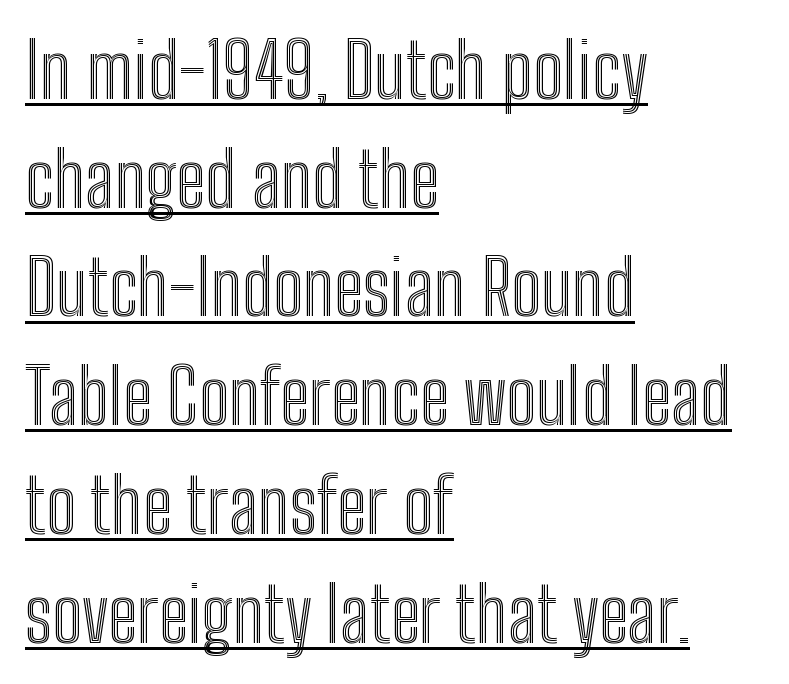
Q: Is the text italic (slanted)? A: No, it is upright.
Q: Is the text underlined? A: Yes.
Q: How is the paragraph aligned? A: Left-aligned.
Q: Is the spacing between letters normal or unusually wide? A: Normal.
Q: Is the spacing between lines tight, normal or loose? A: Normal.
Q: Width (condensed, normal, or wide)? A: Condensed.
Q: x-height? A: Medium.
Q: Monospaced? A: No.
